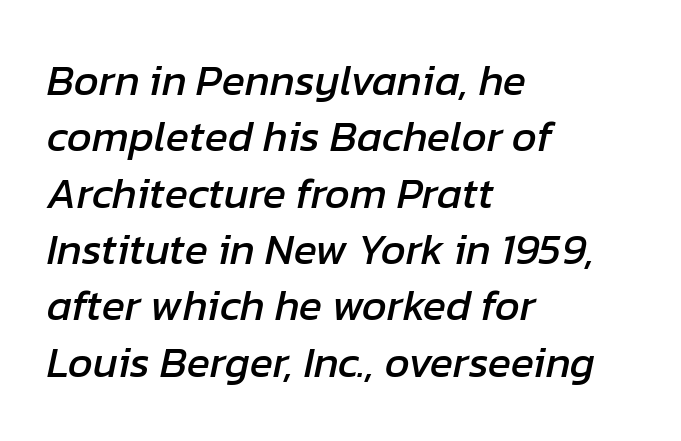
{"italic": "yes", "lean": "right", "slant_degrees": 12, "width": "normal", "stroke_contrast": "low", "x_height": "medium", "monospaced": "no", "underline": "no", "align": "left", "line_spacing": "normal", "line_spacing_ratio": 1.31, "letter_spacing": "normal", "letter_spacing_em": 0.0, "glyph_px": 43}
